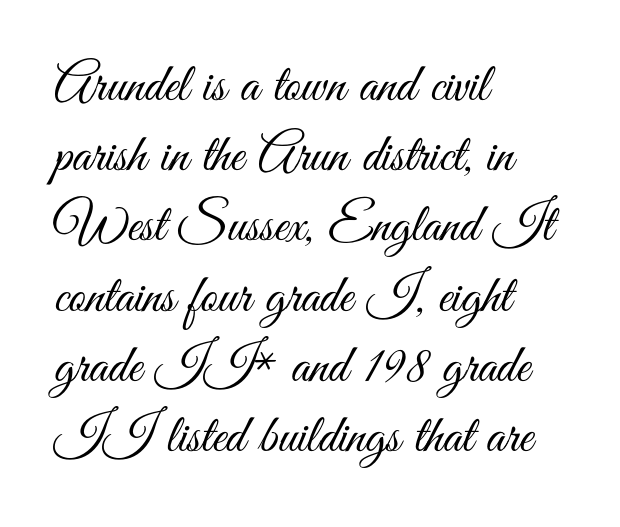
Q: Is the text bold? A: No.
Q: Is the text italic (slanted)? A: Yes.
Q: Is the typeface a serif or a sans-serif typeface? A: Sans-serif.
Q: Is the text underlined? A: No.
Q: How is the paragraph aligned? A: Left-aligned.
Q: Is the spacing between letters normal or unusually wide? A: Normal.
Q: Is the spacing between lines tight, normal or loose? A: Normal.
Q: Width (condensed, normal, or wide)? A: Condensed.
Q: Stroke contrast? A: Medium.
Q: x-height? A: Small.
Q: Monospaced? A: No.
